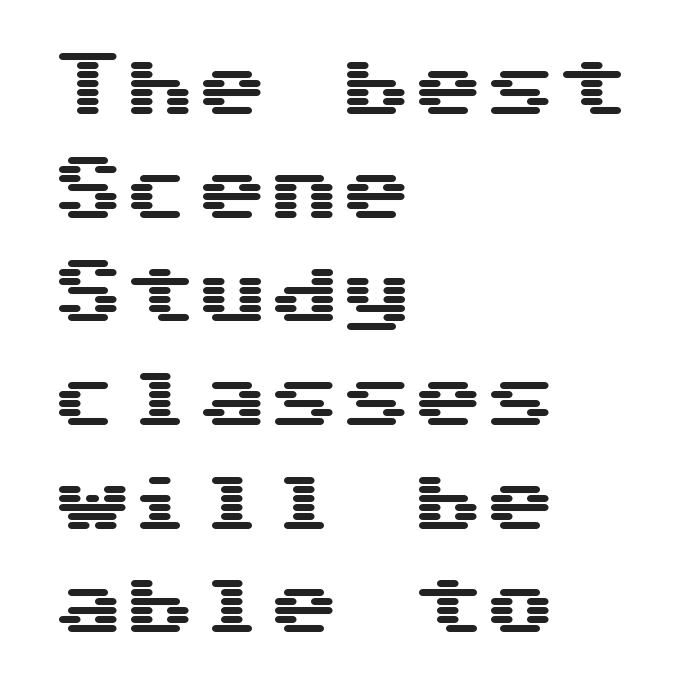
Q: Is the text italic (slanted)? A: No, it is upright.
Q: Is the typeface a serif or a sans-serif typeface? A: Sans-serif.
Q: Is the text underlined? A: No.
Q: How is the paragraph aligned? A: Left-aligned.
Q: Is the spacing between letters normal or unusually wide? A: Normal.
Q: Is the spacing between lines tight, normal or loose? A: Normal.
Q: Width (condensed, normal, or wide)? A: Wide.
Q: Stroke contrast? A: Medium.
Q: x-height? A: Medium.
